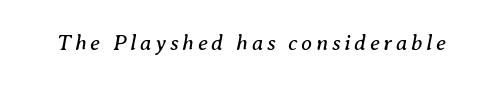
Weight: regular or lighter. The face used here has a pronounced slope to its letters. Any mark beneath the type? The region is blank.
